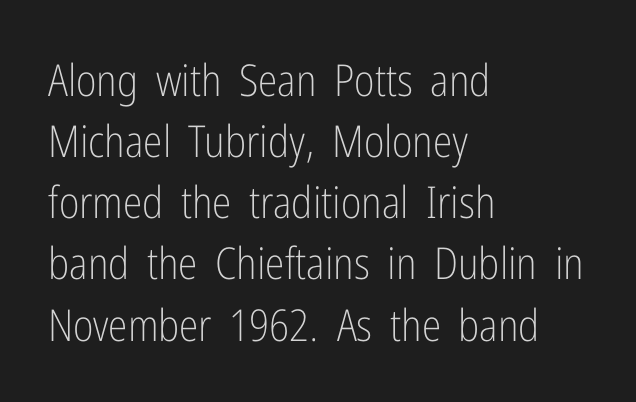
The image shows 44 px light, condensed sans-serif type, upright; set left-aligned, normal line spacing (1.39x), normal letter spacing, not underlined; low stroke contrast and a medium x-height.
